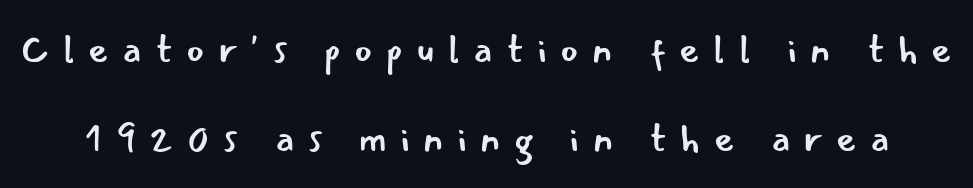
Letterform terminals end flat and unadorned throughout the passage. Decoration check: the copy has no underline. Successive baselines arrive slowly, with a big drop between each. A typesetter would call this proportional, since set widths differ per character. When letters stand straight like this, we call the style roman or upright. The letters look calm and open, with moderate or lighter stems.
